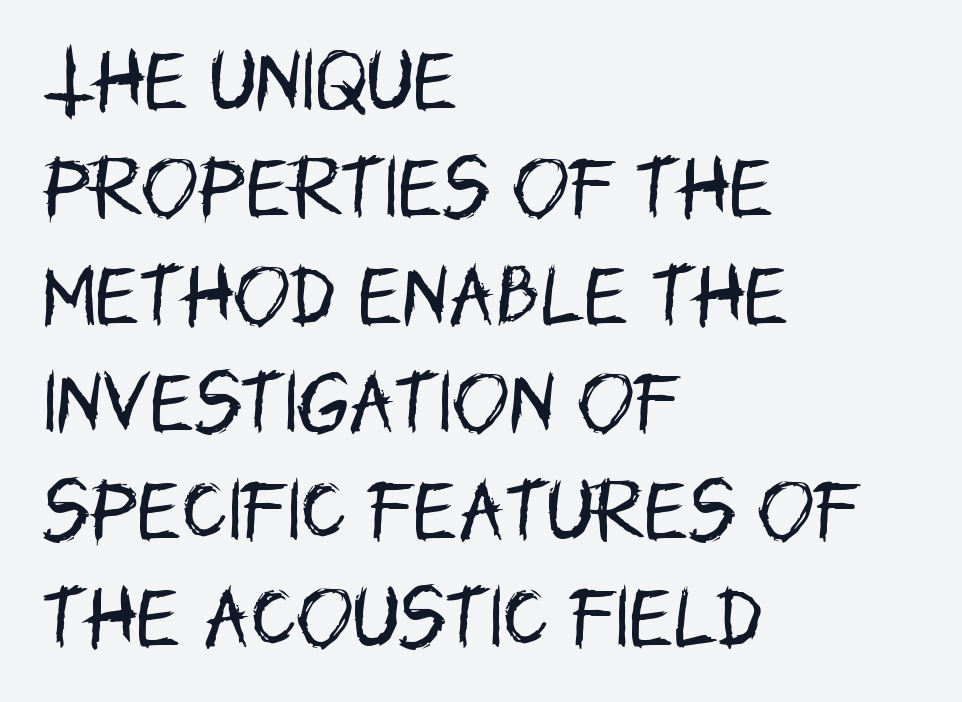
Q: Is the text bold? A: No.
Q: Is the text italic (slanted)? A: No, it is upright.
Q: Is the typeface a serif or a sans-serif typeface? A: Sans-serif.
Q: Is the text underlined? A: No.
Q: How is the paragraph aligned? A: Left-aligned.
Q: Is the spacing between letters normal or unusually wide? A: Normal.
Q: Is the spacing between lines tight, normal or loose? A: Normal.
Q: Width (condensed, normal, or wide)? A: Condensed.
Q: Stroke contrast? A: Low.
Q: x-height? A: Large.
Q: Monospaced? A: No.
